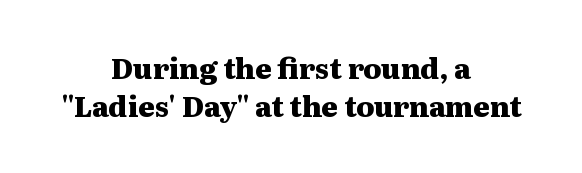
{"serif": "yes", "italic": "no", "bold": "yes", "weight": "heavy", "width": "wide", "stroke_contrast": "medium", "x_height": "medium", "monospaced": "no", "underline": "no", "align": "center", "line_spacing": "normal", "line_spacing_ratio": 1.37, "letter_spacing": "normal", "letter_spacing_em": 0.0, "glyph_px": 28}
